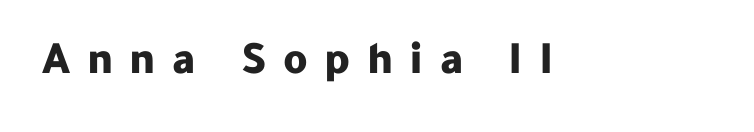
Q: Is the text bold? A: Yes.
Q: Is the text italic (slanted)? A: No, it is upright.
Q: Is the typeface a serif or a sans-serif typeface? A: Sans-serif.
Q: Is the text underlined? A: No.
Q: Is the spacing between letters normal or unusually wide? A: Unusually wide.
Q: Width (condensed, normal, or wide)? A: Normal.
Q: Stroke contrast? A: Low.
Q: x-height? A: Medium.
Q: Monospaced? A: No.
